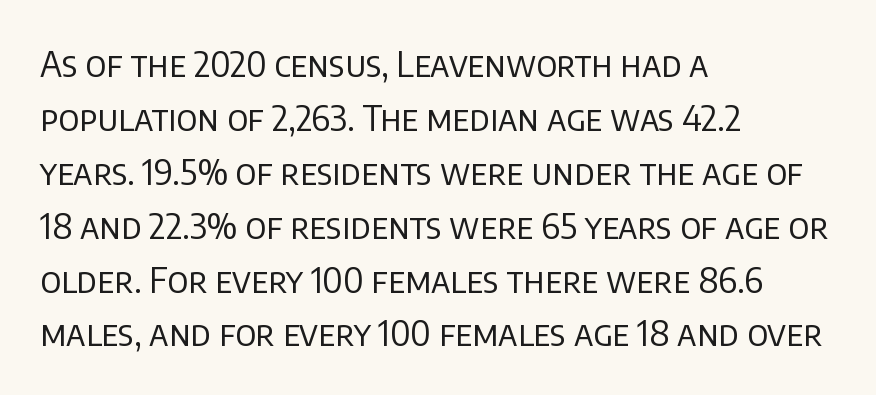
Q: Is the text bold? A: No.
Q: Is the text italic (slanted)? A: No, it is upright.
Q: Is the typeface a serif or a sans-serif typeface? A: Sans-serif.
Q: Is the text underlined? A: No.
Q: How is the paragraph aligned? A: Left-aligned.
Q: Is the spacing between letters normal or unusually wide? A: Normal.
Q: Is the spacing between lines tight, normal or loose? A: Normal.
Q: Width (condensed, normal, or wide)? A: Normal.
Q: Stroke contrast? A: Low.
Q: x-height? A: Large.
Q: Monospaced? A: No.
